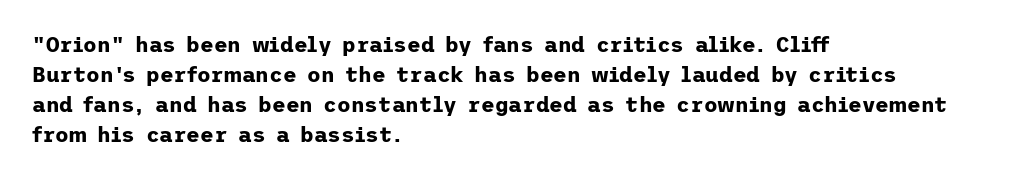
The font's upright variant was chosen for this text. These lines keep a tight, regular rhythm from letter to letter. Notice how thick the strokes are: this is what a full bold looks like. These lines sit exactly where default settings would place them.
